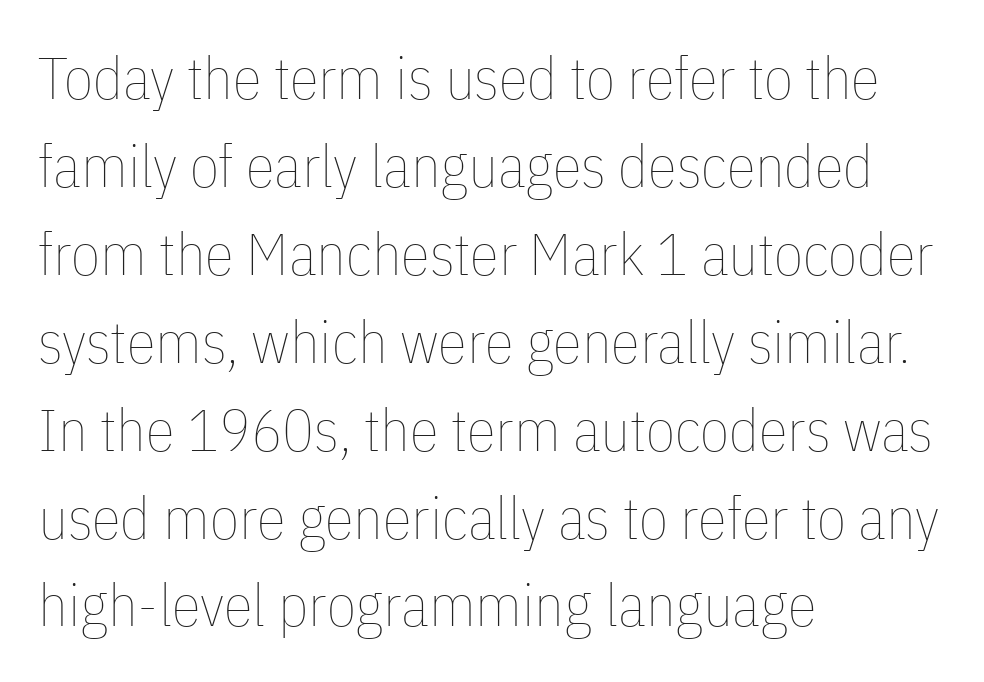
Q: Is the text bold? A: No.
Q: Is the text italic (slanted)? A: No, it is upright.
Q: Is the text underlined? A: No.
Q: How is the paragraph aligned? A: Left-aligned.
Q: Is the spacing between letters normal or unusually wide? A: Normal.
Q: Is the spacing between lines tight, normal or loose? A: Normal.
Q: Width (condensed, normal, or wide)? A: Condensed.
Q: Stroke contrast? A: Low.
Q: x-height? A: Medium.
Q: Monospaced? A: No.
